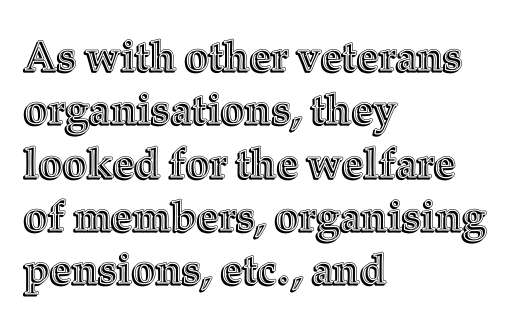
Q: Is the text italic (slanted)? A: No, it is upright.
Q: Is the text underlined? A: No.
Q: How is the paragraph aligned? A: Left-aligned.
Q: Is the spacing between letters normal or unusually wide? A: Normal.
Q: Is the spacing between lines tight, normal or loose? A: Normal.
Q: Width (condensed, normal, or wide)? A: Normal.
Q: x-height? A: Medium.
Q: Monospaced? A: No.
